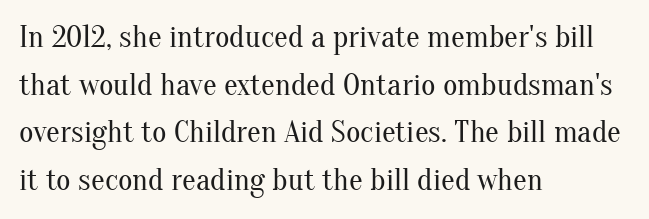
The image shows 31 px regular-weight serif type, upright; set left-aligned, normal line spacing (1.54x), normal letter spacing, not underlined; medium stroke contrast and a small x-height.
